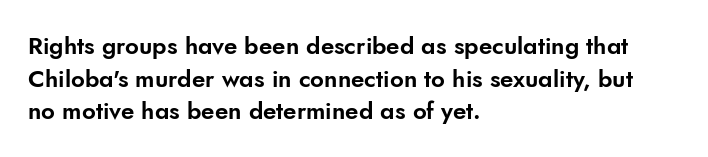
The vertical gap from one line to the next is medium. The rendering keeps characters at their native spacing. The axis of the letterforms is exactly vertical. Bare-footed words on every line. In CSS terms this would be text-align: left.
